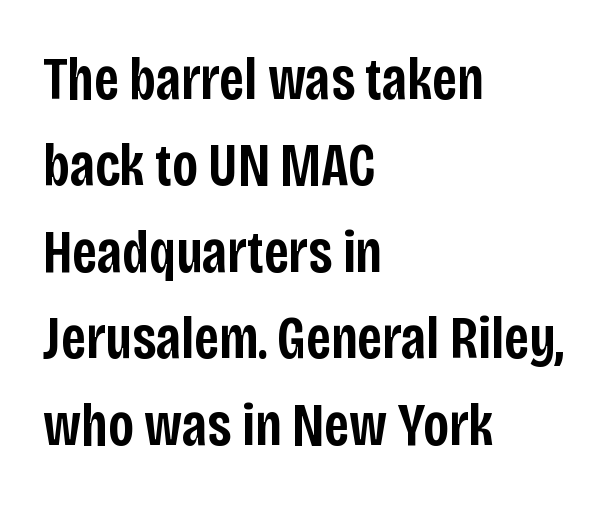
The image shows 60 px semibold, condensed sans-serif type, upright; set left-aligned, normal line spacing (1.44x), normal letter spacing, not underlined; low stroke contrast and a large x-height.
